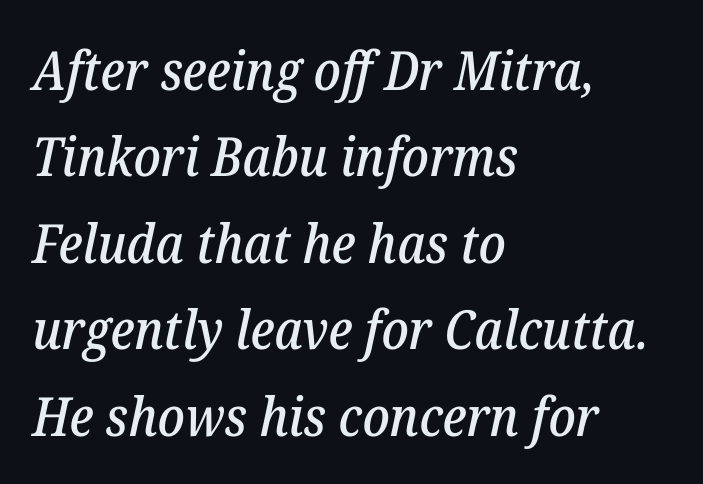
The image shows 54 px serif type, italic (leaning right); set left-aligned, normal line spacing (1.6x), normal letter spacing, not underlined; low stroke contrast and a medium x-height.
